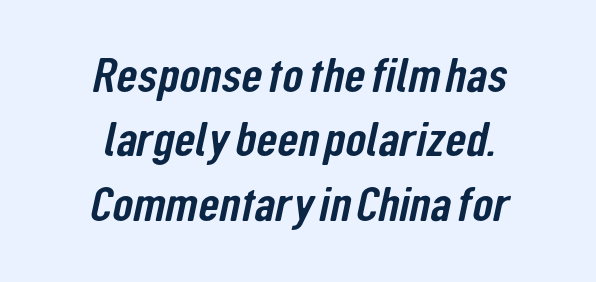
The image shows 48 px condensed sans-serif type; set centered, normal line spacing (1.34x), normal letter spacing, not underlined; low stroke contrast and a medium x-height.
